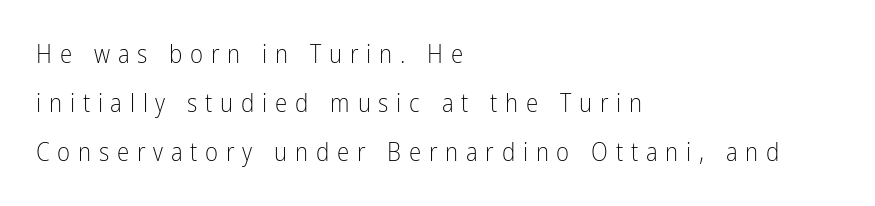
The image shows 25 px text type, upright; set left-aligned, loose line spacing (1.97x), unusually wide letter spacing (+0.31 em), not underlined.
